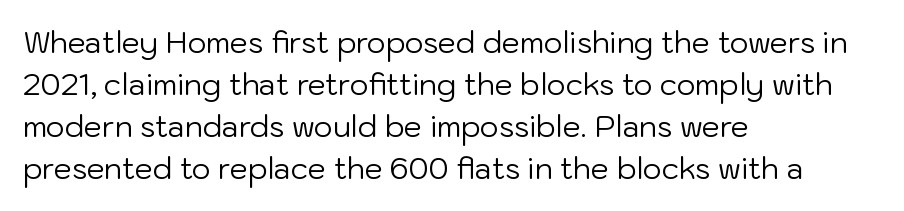
Q: Is the text bold? A: No.
Q: Is the text italic (slanted)? A: No, it is upright.
Q: Is the typeface a serif or a sans-serif typeface? A: Sans-serif.
Q: Is the text underlined? A: No.
Q: How is the paragraph aligned? A: Left-aligned.
Q: Is the spacing between letters normal or unusually wide? A: Normal.
Q: Is the spacing between lines tight, normal or loose? A: Normal.
Q: Width (condensed, normal, or wide)? A: Normal.
Q: Stroke contrast? A: Low.
Q: x-height? A: Medium.
Q: Monospaced? A: No.
